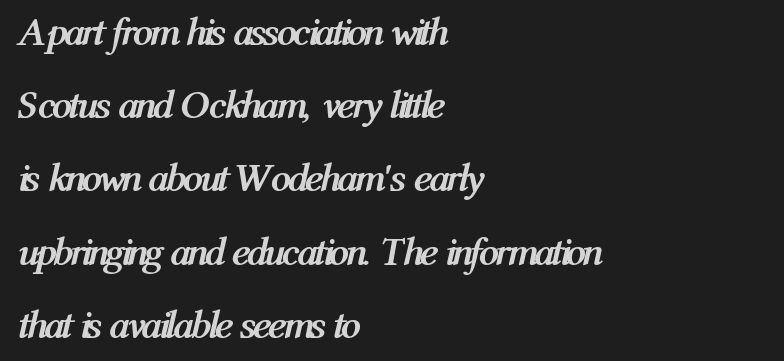
Nobody touched the tracking dial on this one. Words float on clear page, feet unadorned. Yep, that's italic — everything's leaning. The passage is arranged the way most books set body copy — flush left. Strokes here are thick enough to call this a true bold.
